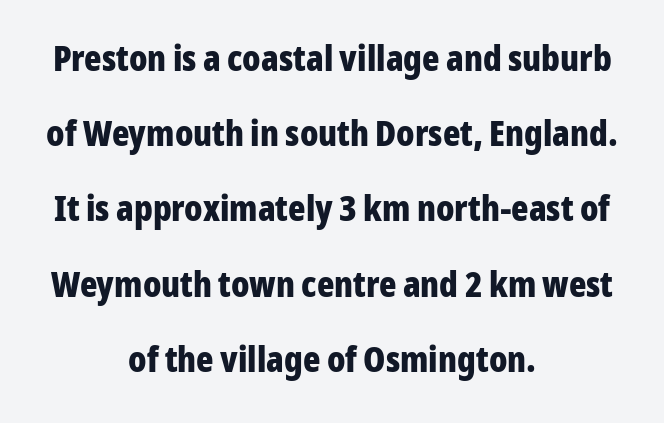
The image shows 36 px bold, condensed sans-serif type, upright; set centered, loose line spacing (2.09x), normal letter spacing, not underlined; low stroke contrast and a medium x-height.
